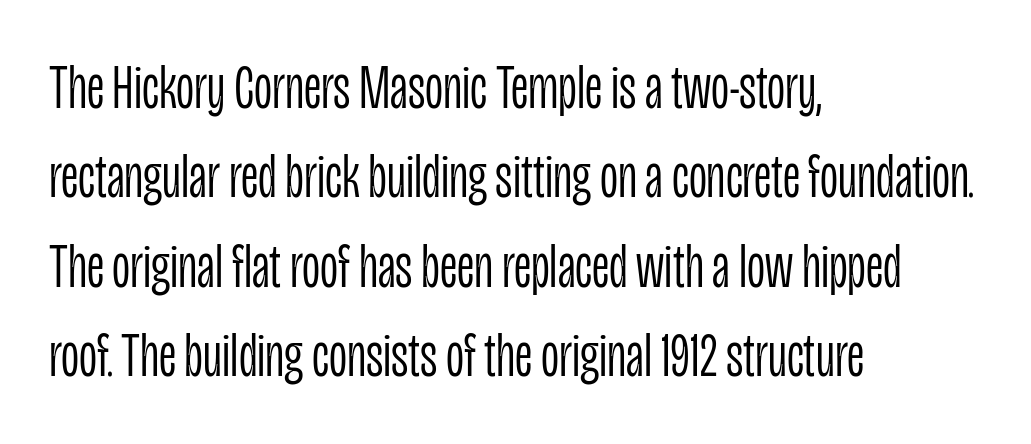
Q: Is the text bold? A: No.
Q: Is the text italic (slanted)? A: No, it is upright.
Q: Is the typeface a serif or a sans-serif typeface? A: Sans-serif.
Q: Is the text underlined? A: No.
Q: How is the paragraph aligned? A: Left-aligned.
Q: Is the spacing between letters normal or unusually wide? A: Normal.
Q: Is the spacing between lines tight, normal or loose? A: Normal.
Q: Width (condensed, normal, or wide)? A: Condensed.
Q: Stroke contrast? A: Low.
Q: x-height? A: Large.
Q: Monospaced? A: No.
